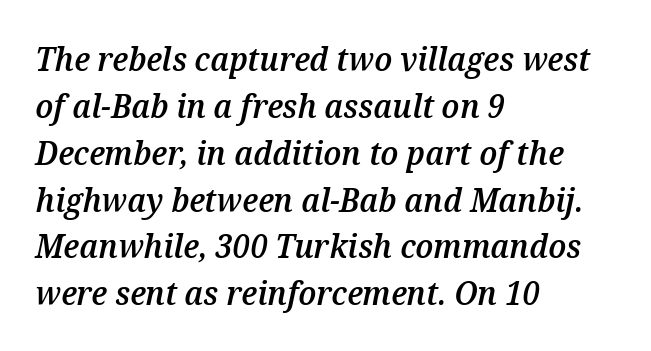
This sample has the flowing, uneven cadence of proportional lettering. Glyph-to-glyph distance matches everyday printed text. Casual observation: everything's shoved over to the left. Each new line begins a customary step beneath the previous one. The typography opts for an oblique posture over an upright one. How heavy is the stroke? Medium-heavy — a semibold, shy of bold.
